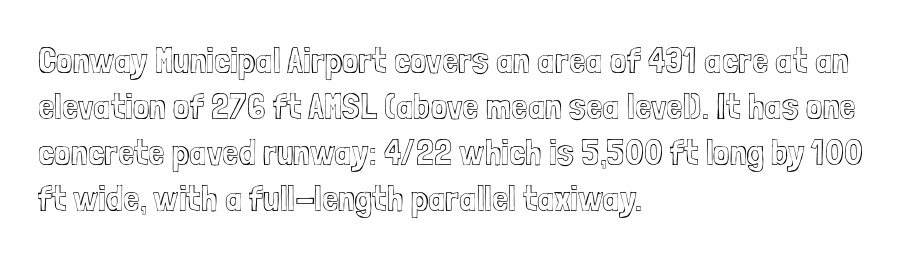
Q: Is the text italic (slanted)? A: No, it is upright.
Q: Is the text underlined? A: No.
Q: How is the paragraph aligned? A: Left-aligned.
Q: Is the spacing between letters normal or unusually wide? A: Normal.
Q: Width (condensed, normal, or wide)? A: Condensed.
Q: x-height? A: Medium.
Q: Monospaced? A: No.
